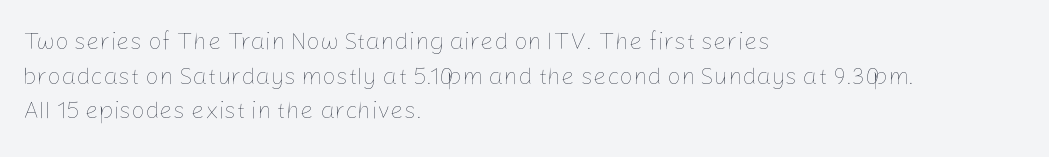
Q: Is the text bold? A: No.
Q: Is the text italic (slanted)? A: No, it is upright.
Q: Is the text underlined? A: No.
Q: How is the paragraph aligned? A: Left-aligned.
Q: Is the spacing between letters normal or unusually wide? A: Normal.
Q: Is the spacing between lines tight, normal or loose? A: Normal.
